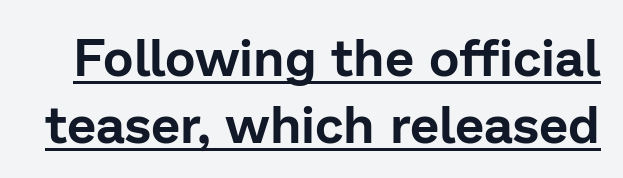
The image shows 52 px sans-serif type, upright; set normal line spacing (1.28x), normal letter spacing, underlined; low stroke contrast and a medium x-height.
